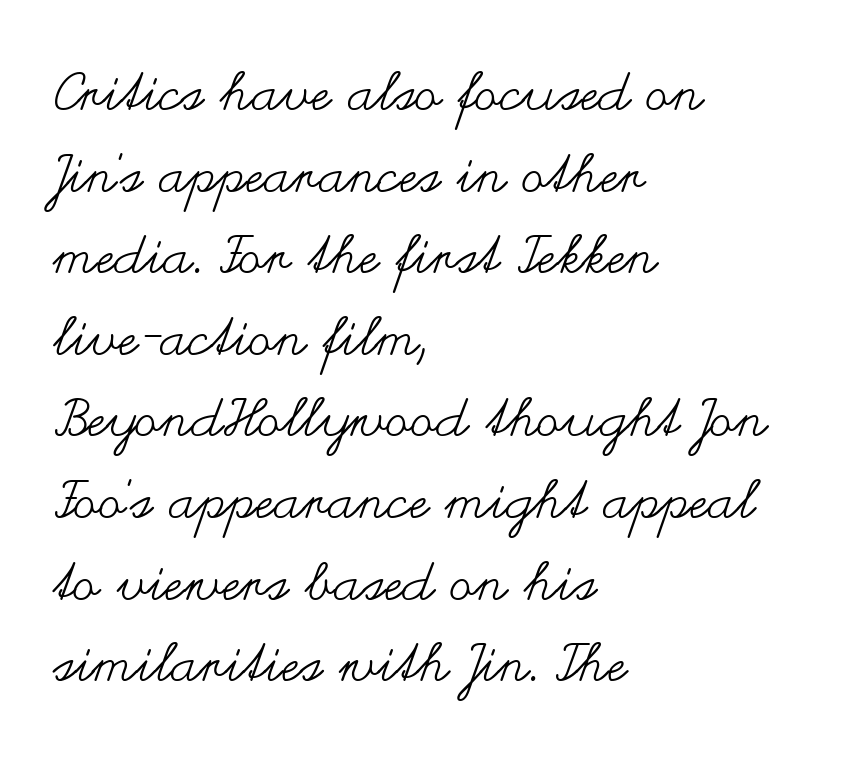
The image shows 53 px regular-weight, wide type; set left-aligned, normal line spacing (1.54x), normal letter spacing, not underlined; medium stroke contrast and a small x-height.
